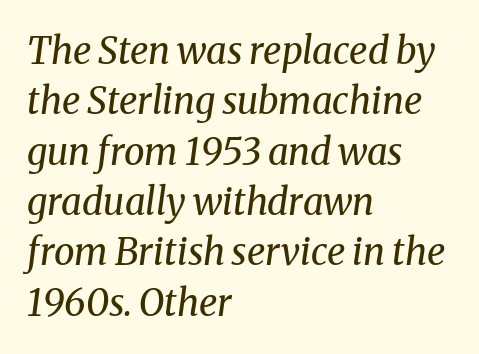
Q: Is the text bold? A: No.
Q: Is the text italic (slanted)? A: Yes, it leans right by about 8 degrees.
Q: Is the typeface a serif or a sans-serif typeface? A: Serif.
Q: Is the text underlined? A: No.
Q: How is the paragraph aligned? A: Left-aligned.
Q: Is the spacing between letters normal or unusually wide? A: Normal.
Q: Is the spacing between lines tight, normal or loose? A: Normal.
Q: Width (condensed, normal, or wide)? A: Normal.
Q: Stroke contrast? A: Medium.
Q: x-height? A: Medium.
Q: Monospaced? A: No.
